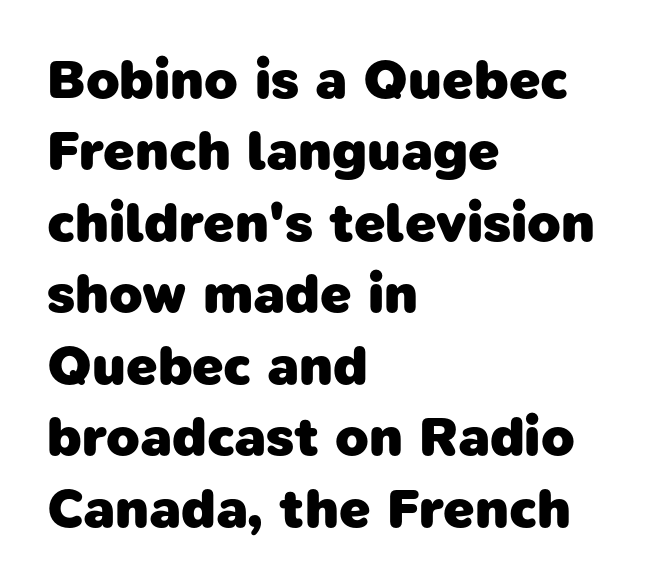
The image shows 55 px heavy sans-serif type; set left-aligned, normal line spacing (1.3x), normal letter spacing, not underlined; low stroke contrast and a medium x-height.
